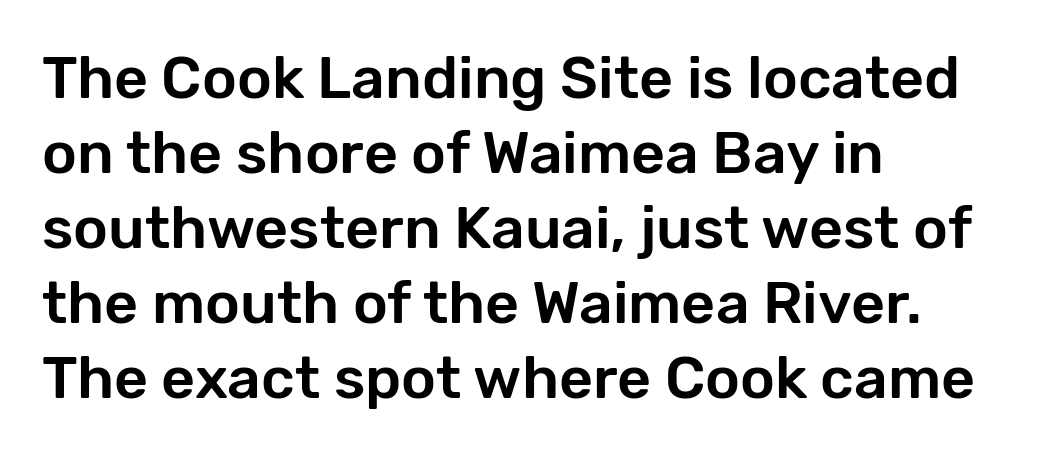
{"serif": "no", "italic": "no", "width": "normal", "stroke_contrast": "low", "x_height": "medium", "monospaced": "no", "underline": "no", "align": "left", "line_spacing": "normal", "line_spacing_ratio": 1.27, "letter_spacing": "normal", "letter_spacing_em": 0.0, "glyph_px": 59}
